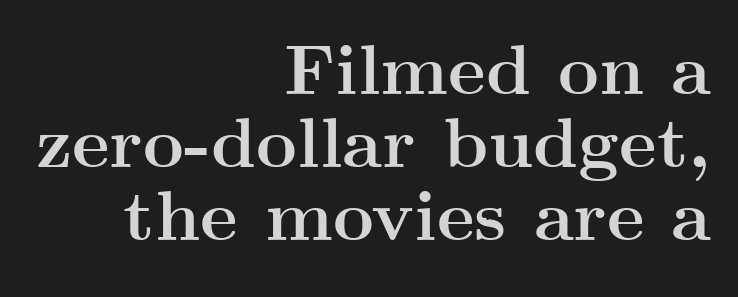
{"serif": "yes", "italic": "no", "bold": "yes", "weight": "semibold", "width": "wide", "stroke_contrast": "medium", "x_height": "small", "monospaced": "no", "underline": "no", "align": "right", "line_spacing": "tight", "line_spacing_ratio": 1.03, "letter_spacing": "normal", "letter_spacing_em": 0.0, "glyph_px": 71}
